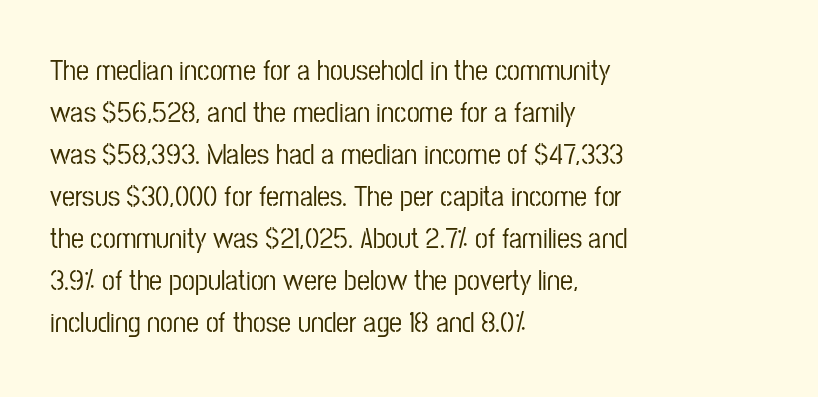
The image shows 29 px condensed sans-serif type, upright; set left-aligned, normal line spacing (1.45x), normal letter spacing, not underlined; low stroke contrast and a medium x-height.
